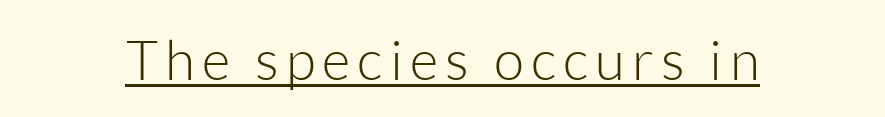
The image shows 55 px light sans-serif type, upright; set underlined; low stroke contrast and a medium x-height.
